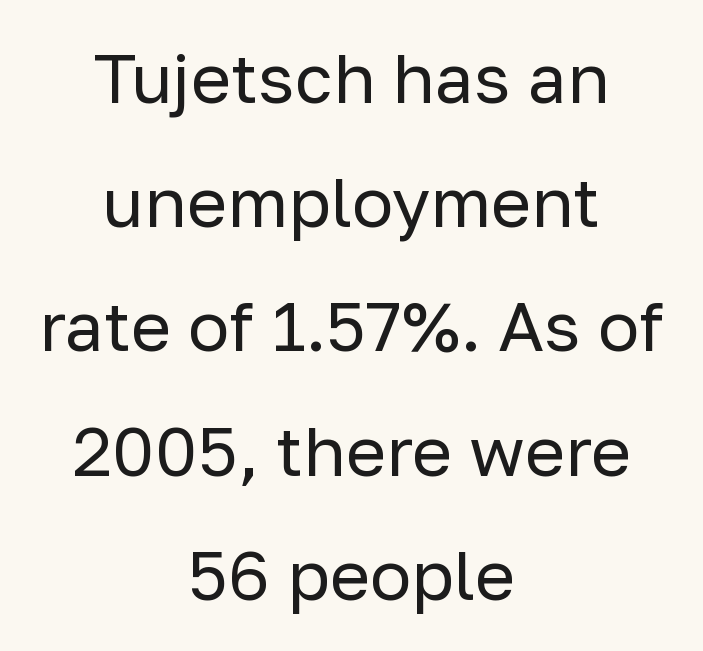
The type is set solid horizontally, with unmodified tracking. Vertical strokes here are truly vertical. Typographically, this falls in the sans-serif category. Rule under the text: the space is simply empty. Is the stroke heavy? The answer is a plain regular-or-lighter.
